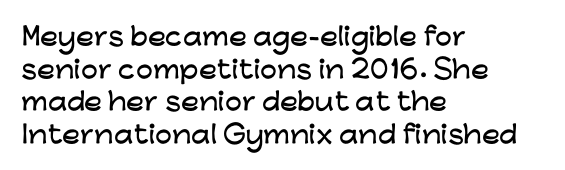
Q: Is the text italic (slanted)? A: No, it is upright.
Q: Is the text underlined? A: No.
Q: How is the paragraph aligned? A: Left-aligned.
Q: Is the spacing between letters normal or unusually wide? A: Normal.
Q: Is the spacing between lines tight, normal or loose? A: Normal.
